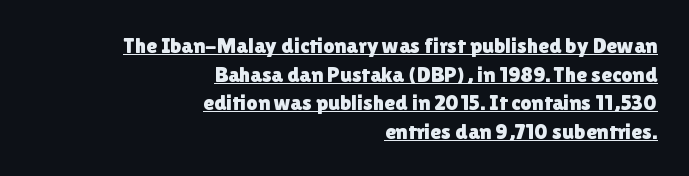
Tracking value appears to be zero — textbook default spacing. In terms of leading, this rendering sits right in the middle. The string is rendered with underlining switched on. Ascenders rise straight up at ninety degrees.
